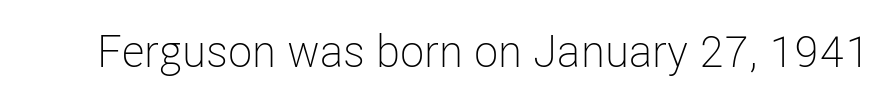
The image shows 45 px light, condensed sans-serif type, upright; set normal letter spacing, not underlined; low stroke contrast and a medium x-height.
